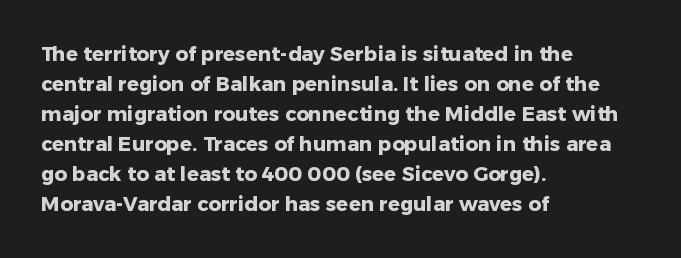
The image shows 20 px bold type, upright; set left-aligned, normal line spacing (1.5x), normal letter spacing, not underlined.
